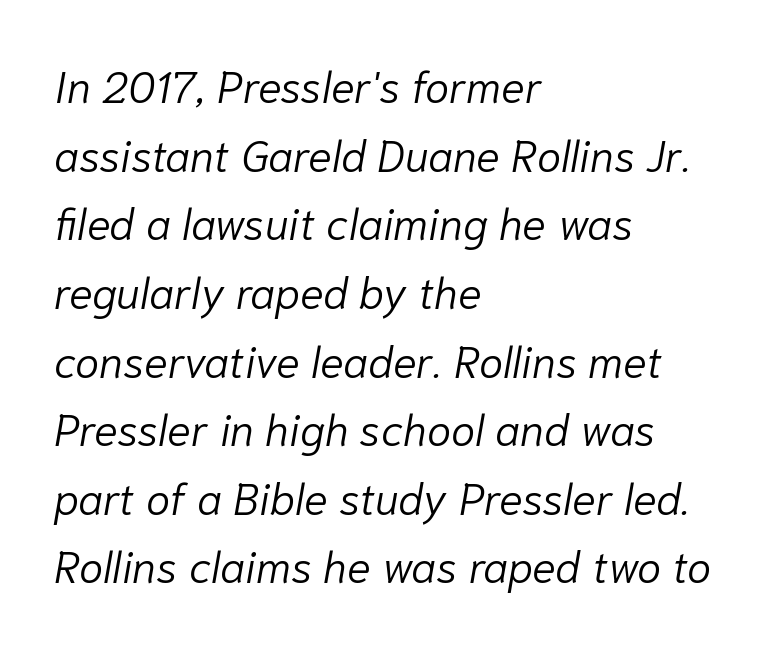
{"italic": "yes", "lean": "right", "slant_degrees": 10, "bold": "no", "weight": "light", "width": "normal", "stroke_contrast": "low", "x_height": "medium", "monospaced": "no", "underline": "no", "align": "left", "line_spacing": "normal", "line_spacing_ratio": 1.56, "letter_spacing": "normal", "letter_spacing_em": 0.0, "glyph_px": 44}
